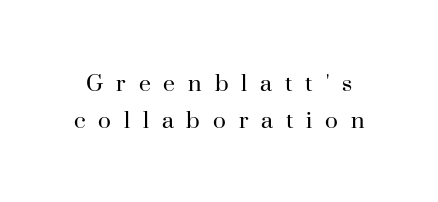
{"italic": "no", "bold": "no", "underline": "no", "line_spacing": "normal", "line_spacing_ratio": 1.36, "letter_spacing": "wide", "letter_spacing_em": 0.48, "glyph_px": 27}
